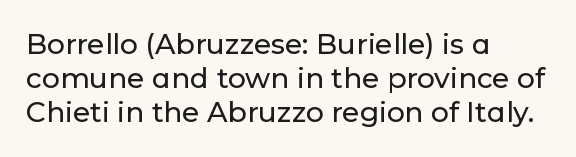
The image shows 28 px sans-serif type, upright; set left-aligned, line spacing 1.22x, normal letter spacing, not underlined; low stroke contrast and a medium x-height.
